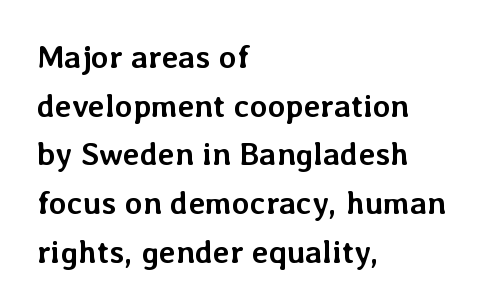
The foot of each line stays bare and open. When letters stand straight like this, we call the style roman or upright. The passage shown is typed in a proportional face where columns would drift. As a designer I'd log this as weight 700, bold. Layout note: lines flush left. Quick note: interline space is typical.
